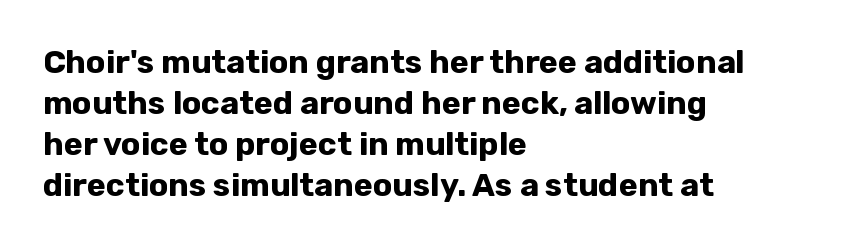
Baseline-to-baseline distance is the conventional proportion of letter height. Looks like regular typesetting: each glyph gets only the width it needs. Horizontal alignment here is leftward, the default for most running prose. Caption: bold face, heavy strokes. Short note: letters normally spaced.
